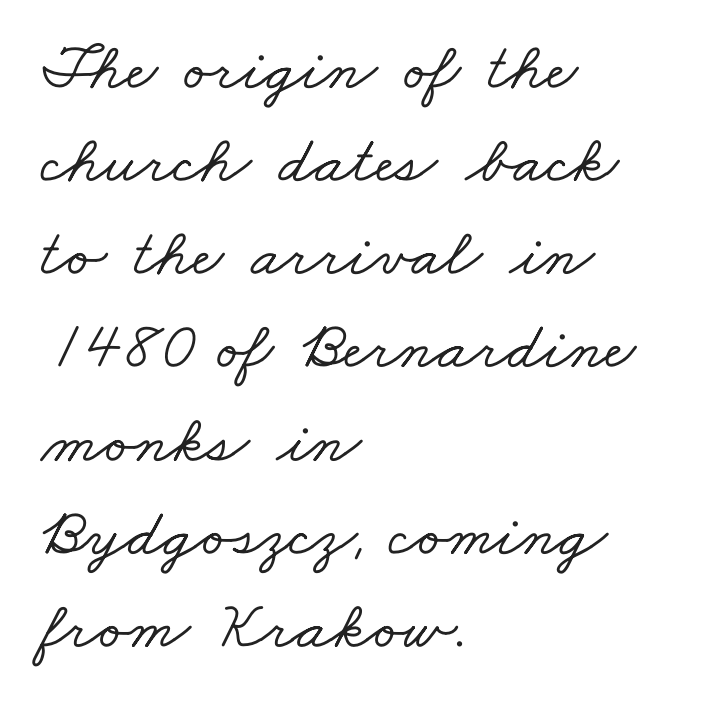
{"serif": "yes", "width": "wide", "stroke_contrast": "low", "x_height": "small", "monospaced": "no", "underline": "no", "align": "left", "line_spacing": "normal", "line_spacing_ratio": 1.37, "letter_spacing": "normal", "letter_spacing_em": 0.0, "glyph_px": 68}
